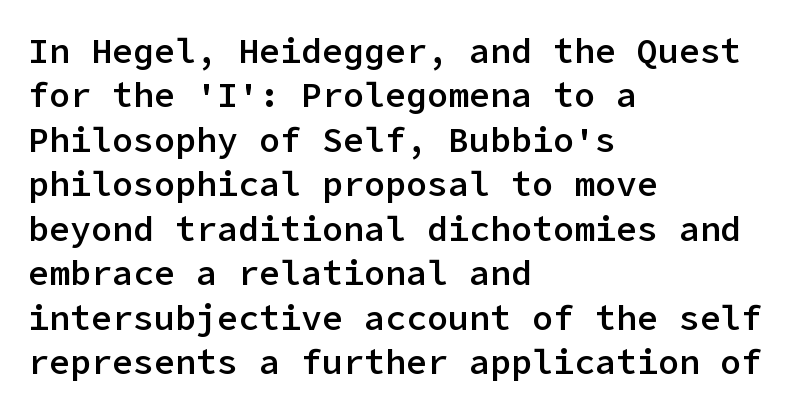
The image shows 35 px semibold sans-serif type, upright; set left-aligned, normal line spacing (1.27x), normal letter spacing, not underlined; low stroke contrast and a medium x-height.
